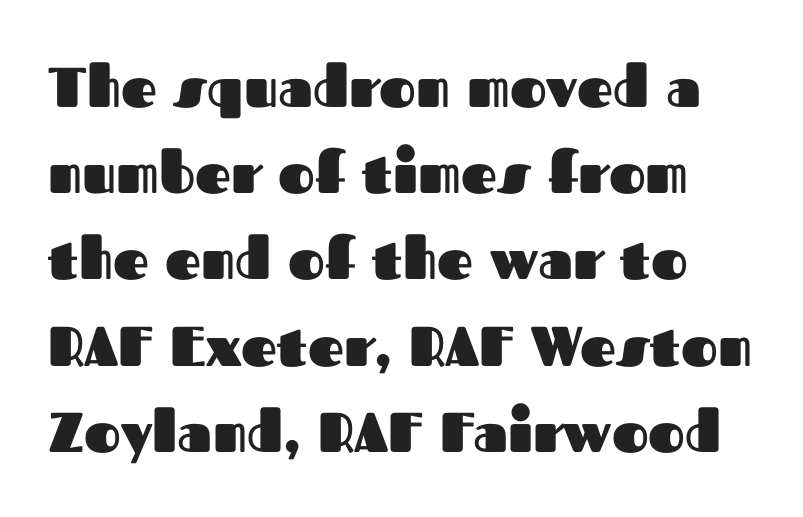
Each letter keeps its own natural width here, so spacing adapts to shape. Normally led — the rows are evenly, conventionally spaced. How heavy is the stroke? Heavy — this is a bold. The face used here is rendered with its standard letterfit. You can tell it's not italic because the verticals are truly vertical. A clean baseline with only descenders dipping below it.
